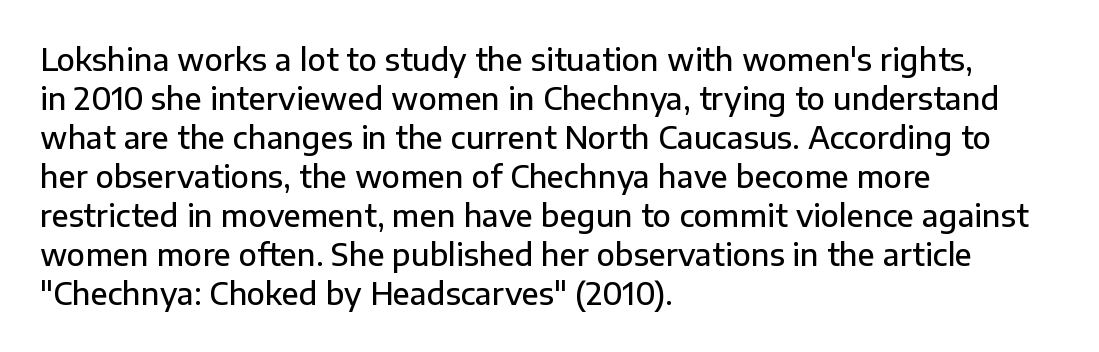
Q: Is the text bold? A: Semi-bold.
Q: Is the text italic (slanted)? A: No, it is upright.
Q: Is the typeface a serif or a sans-serif typeface? A: Sans-serif.
Q: Is the text underlined? A: No.
Q: How is the paragraph aligned? A: Left-aligned.
Q: Is the spacing between letters normal or unusually wide? A: Normal.
Q: Is the spacing between lines tight, normal or loose? A: Normal.
Q: Width (condensed, normal, or wide)? A: Normal.
Q: Stroke contrast? A: Low.
Q: x-height? A: Medium.
Q: Monospaced? A: No.
